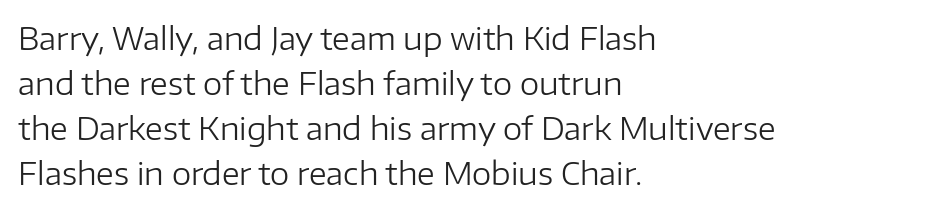
Q: Is the text bold? A: No.
Q: Is the text italic (slanted)? A: No, it is upright.
Q: Is the typeface a serif or a sans-serif typeface? A: Sans-serif.
Q: Is the text underlined? A: No.
Q: How is the paragraph aligned? A: Left-aligned.
Q: Is the spacing between letters normal or unusually wide? A: Normal.
Q: Is the spacing between lines tight, normal or loose? A: Normal.
Q: Width (condensed, normal, or wide)? A: Normal.
Q: Stroke contrast? A: Low.
Q: x-height? A: Medium.
Q: Monospaced? A: No.
